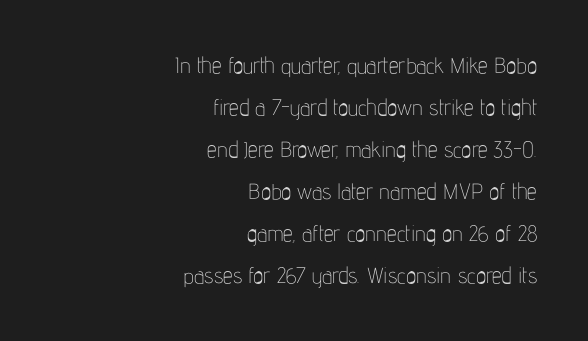
Q: Is the text bold? A: No.
Q: Is the text italic (slanted)? A: No, it is upright.
Q: Is the text underlined? A: No.
Q: How is the paragraph aligned? A: Right-aligned.
Q: Is the spacing between letters normal or unusually wide? A: Normal.
Q: Is the spacing between lines tight, normal or loose? A: Loose.
